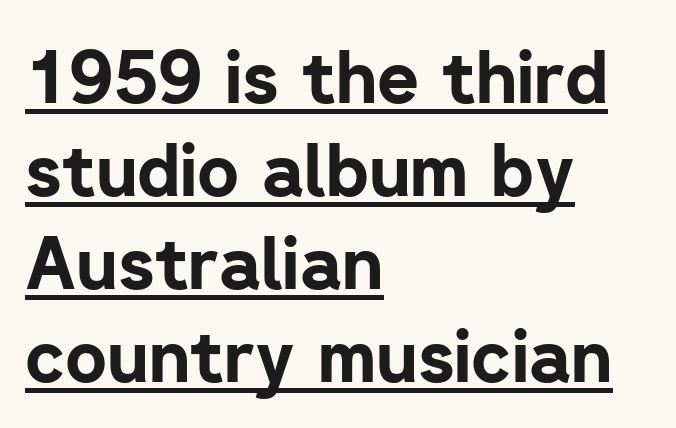
The image shows 72 px bold sans-serif type, upright; set left-aligned, normal line spacing (1.29x), normal letter spacing, underlined; low stroke contrast and a medium x-height.
